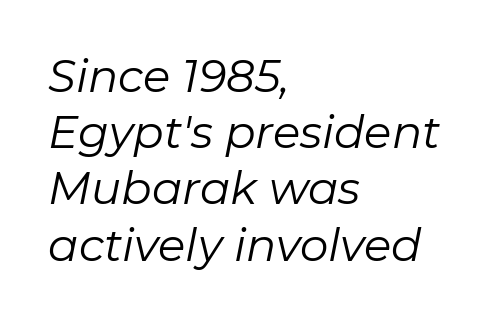
Q: Is the text bold? A: No.
Q: Is the text italic (slanted)? A: Yes, it leans right by about 11 degrees.
Q: Is the text underlined? A: No.
Q: How is the paragraph aligned? A: Left-aligned.
Q: Is the spacing between letters normal or unusually wide? A: Normal.
Q: Is the spacing between lines tight, normal or loose? A: Normal.
Q: Width (condensed, normal, or wide)? A: Normal.
Q: Stroke contrast? A: Low.
Q: x-height? A: Medium.
Q: Monospaced? A: No.
